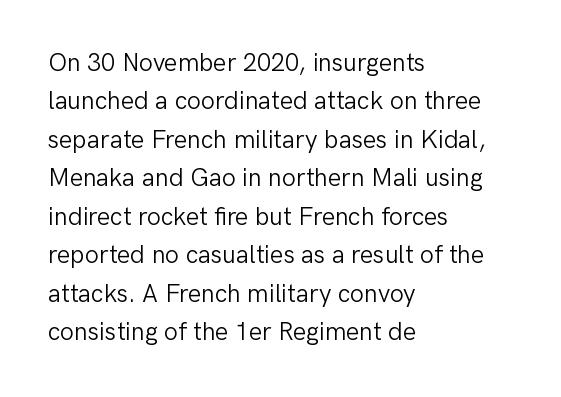
The image shows 25 px text type, upright; set left-aligned, normal line spacing (1.54x), normal letter spacing, not underlined.
